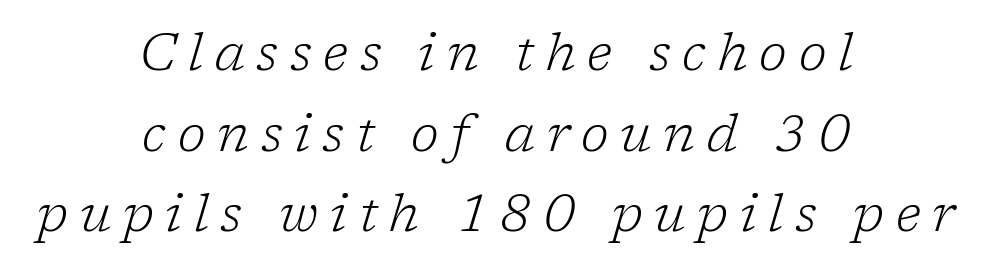
The space beneath each line is pristine and unruled. Ink coverage per letter is moderate at most. The glyphs in this specimen are seriffed. The whole block is typeset with a tilt.
